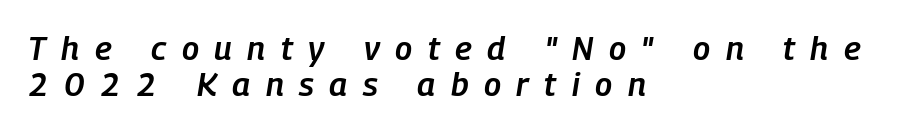
{"italic": "yes", "lean": "right", "slant_degrees": 9, "bold": "semi", "weight": "semibold", "width": "condensed", "stroke_contrast": "low", "x_height": "medium", "monospaced": "no", "underline": "no", "align": "left", "line_spacing": "tight", "line_spacing_ratio": 1.09, "letter_spacing": "wide", "letter_spacing_em": 0.47, "glyph_px": 33}
